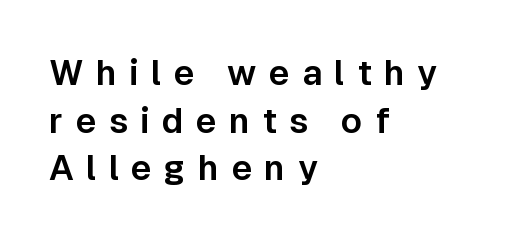
The image shows 35 px sans-serif type, upright; set left-aligned, normal line spacing (1.36x), unusually wide letter spacing (+0.35 em), not underlined; low stroke contrast and a medium x-height.
